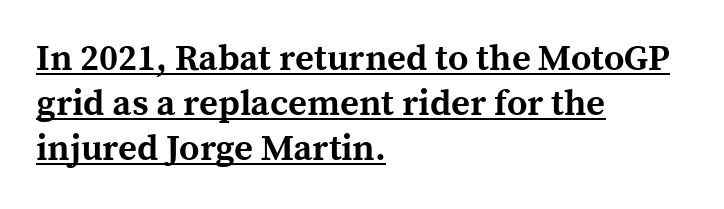
{"serif": "yes", "italic": "no", "bold": "yes", "weight": "bold", "width": "normal", "x_height": "medium", "monospaced": "no", "underline": "yes", "align": "left", "line_spacing": "normal", "line_spacing_ratio": 1.25, "letter_spacing": "normal", "letter_spacing_em": 0.0, "glyph_px": 36}
